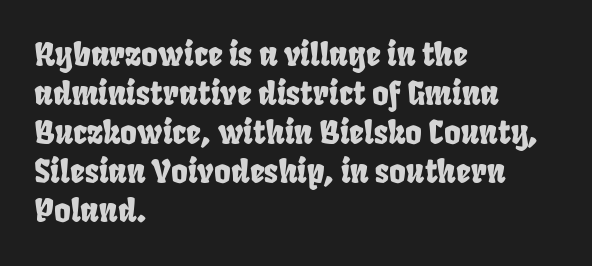
{"serif": "no", "width": "condensed", "stroke_contrast": "low", "x_height": "large", "monospaced": "no", "underline": "no", "align": "left", "line_spacing_ratio": 1.22, "letter_spacing": "normal", "letter_spacing_em": 0.0, "glyph_px": 32}
